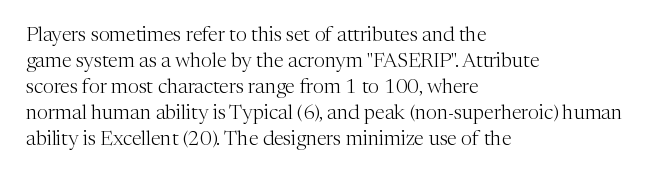
Q: Is the text bold? A: No.
Q: Is the text italic (slanted)? A: No, it is upright.
Q: Is the text underlined? A: No.
Q: How is the paragraph aligned? A: Left-aligned.
Q: Is the spacing between letters normal or unusually wide? A: Normal.
Q: Is the spacing between lines tight, normal or loose? A: Normal.
